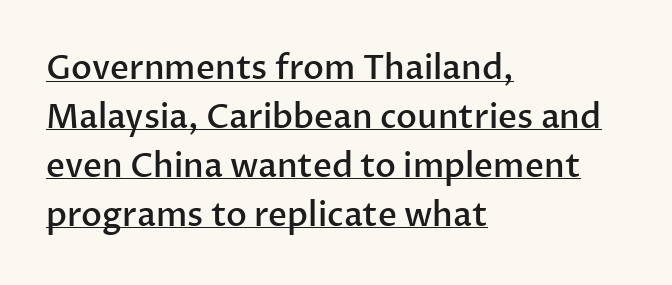
{"serif": "no", "italic": "no", "bold": "semi", "weight": "semibold", "width": "normal", "stroke_contrast": "low", "x_height": "medium", "monospaced": "no", "underline": "yes", "align": "left", "line_spacing": "normal", "line_spacing_ratio": 1.48, "letter_spacing": "normal", "letter_spacing_em": 0.0, "glyph_px": 33}
